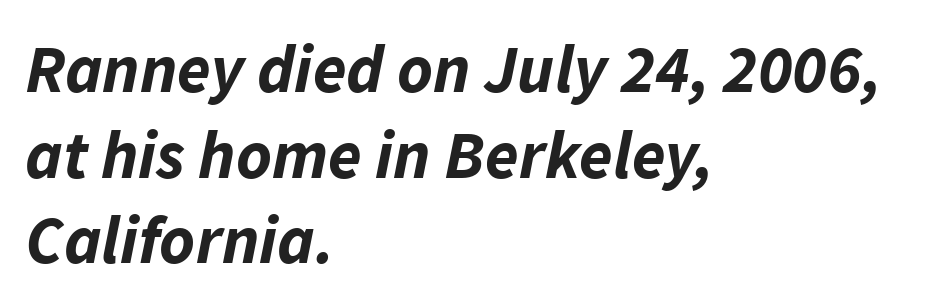
The image shows 68 px bold type, italic (leaning right); set left-aligned, normal line spacing (1.26x), normal letter spacing, not underlined; low stroke contrast and a medium x-height.
